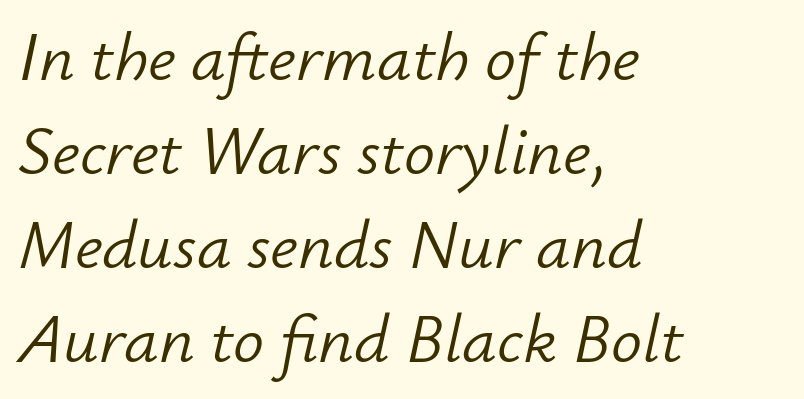
Underline: absent. Weight: not bold — regular or lighter. Inter-character spacing is left at the font's built-in metrics. Looks like regular typesetting: each glyph gets only the width it needs. Is the type slanted? Yes — the strokes lean at a clear angle. Caption: multi-line text, flush left, ragged right.
